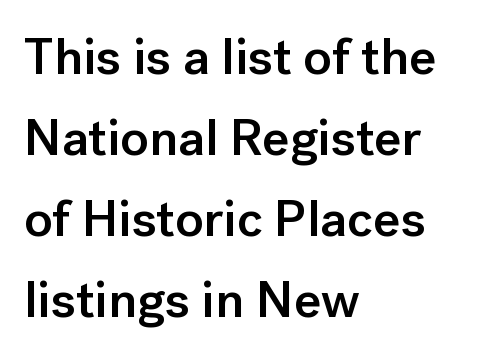
Each letter keeps its own natural width here, so spacing adapts to shape. Normally led — the rows are evenly, conventionally spaced. This is moderately heavy type, rendered in semibold. The letters stand upright; this is a roman face.
